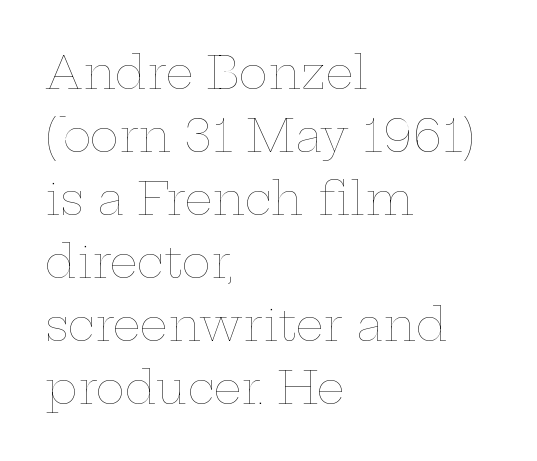
The image shows 44 px thin, wide type, upright; set left-aligned, normal line spacing (1.43x), normal letter spacing, not underlined; low stroke contrast and a medium x-height.
